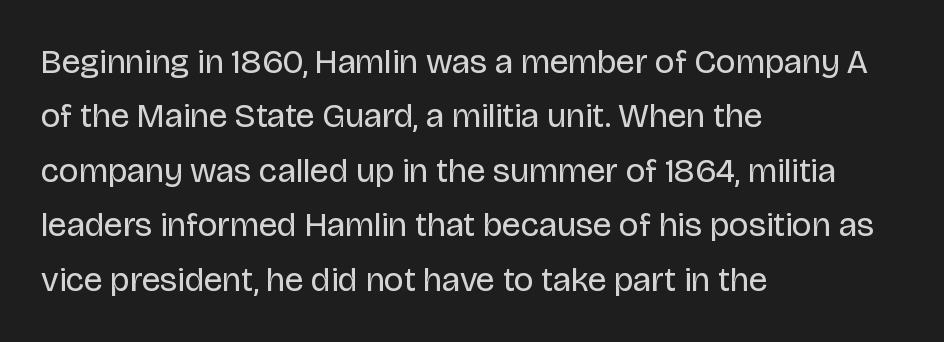
Q: Is the text bold? A: No.
Q: Is the text italic (slanted)? A: No, it is upright.
Q: Is the typeface a serif or a sans-serif typeface? A: Sans-serif.
Q: Is the text underlined? A: No.
Q: How is the paragraph aligned? A: Left-aligned.
Q: Is the spacing between letters normal or unusually wide? A: Normal.
Q: Is the spacing between lines tight, normal or loose? A: Normal.
Q: Width (condensed, normal, or wide)? A: Normal.
Q: Stroke contrast? A: Low.
Q: x-height? A: Large.
Q: Monospaced? A: No.
